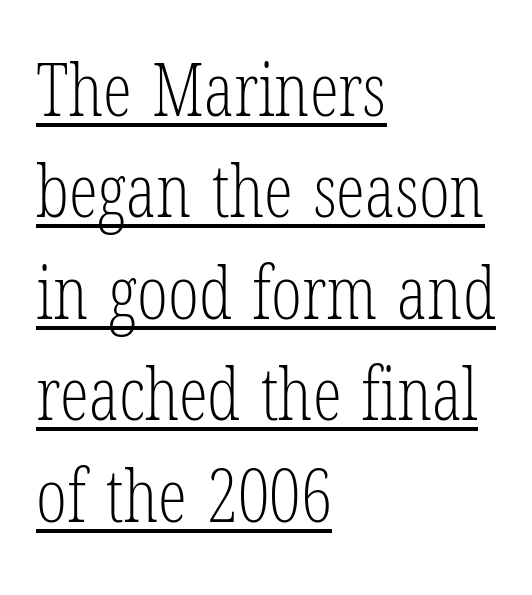
The image shows 73 px light, condensed serif type, upright; set left-aligned, normal line spacing (1.39x), normal letter spacing, underlined; low stroke contrast and a medium x-height.
